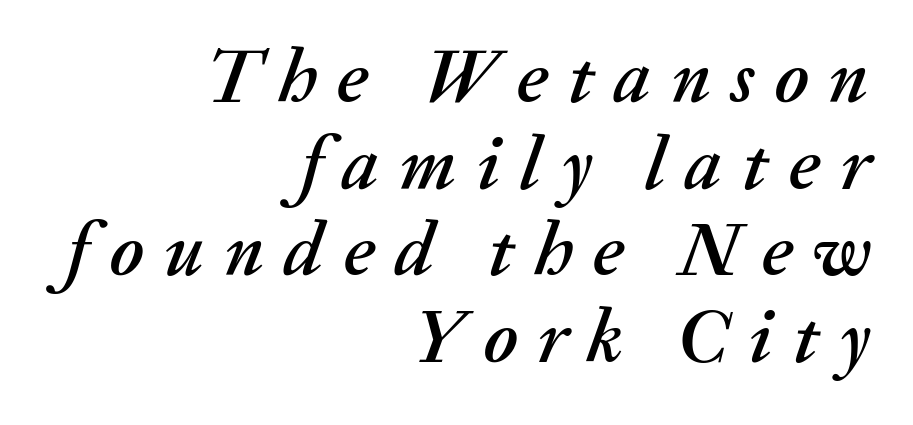
The lines in this sample share a right terminus and differ only in where they begin. A typesetter would mark this as italic. Decoration check: the copy has no underline. The passage shown is typed in a proportional face where columns would drift. These lines have a slow, spaced-out rhythm from letter to letter. The rendering uses a small line-height, squeezing the rows.
